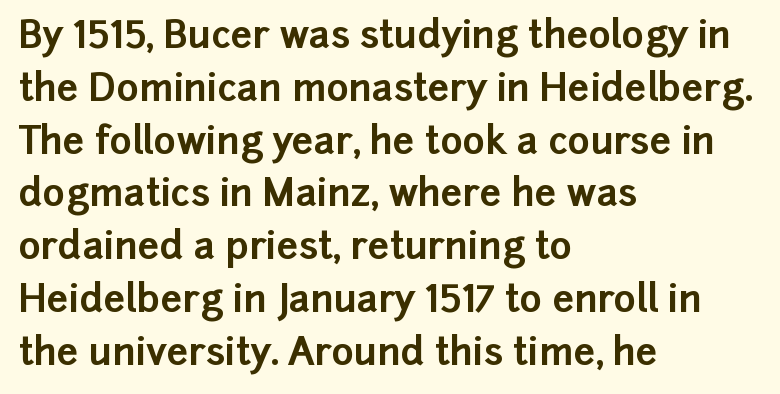
Q: Is the text bold? A: Yes.
Q: Is the text italic (slanted)? A: No, it is upright.
Q: Is the typeface a serif or a sans-serif typeface? A: Sans-serif.
Q: Is the text underlined? A: No.
Q: How is the paragraph aligned? A: Left-aligned.
Q: Is the spacing between letters normal or unusually wide? A: Normal.
Q: Is the spacing between lines tight, normal or loose? A: Normal.
Q: Width (condensed, normal, or wide)? A: Normal.
Q: Stroke contrast? A: Low.
Q: x-height? A: Medium.
Q: Monospaced? A: No.
